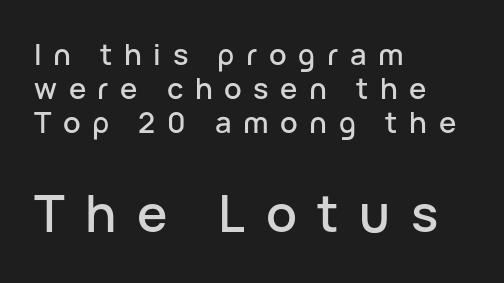
Q: Is the text italic (slanted)? A: No, it is upright.
Q: Is the typeface a serif or a sans-serif typeface? A: Sans-serif.
Q: Is the text underlined? A: No.
Q: How is the paragraph aligned? A: Left-aligned.
Q: Is the spacing between letters normal or unusually wide? A: Unusually wide.
Q: Which block of text is set in a larger size, the first (top) or the second (bottom)? A: The second (bottom) one.
Q: Width (condensed, normal, or wide)? A: Normal.
Q: Stroke contrast? A: Low.
Q: x-height? A: Medium.
Q: Monospaced? A: No.
